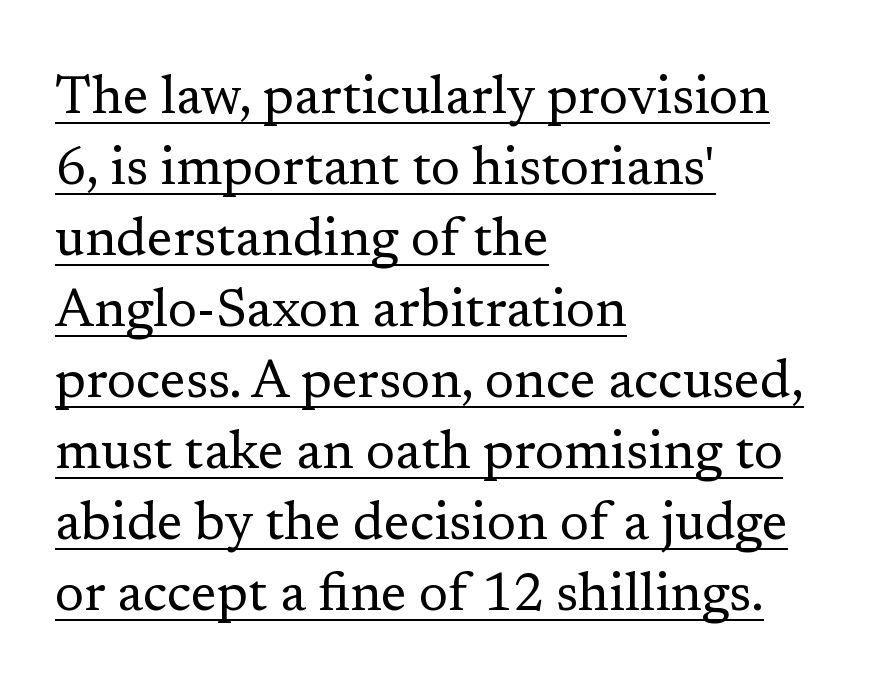
Counters stay open thanks to moderate or lighter strokes. Honestly, the underline is the first thing you notice here. The letterforms sit shoulder to shoulder at normal distance. The setting favours the left margin, as ordinary paragraphs usually do.
